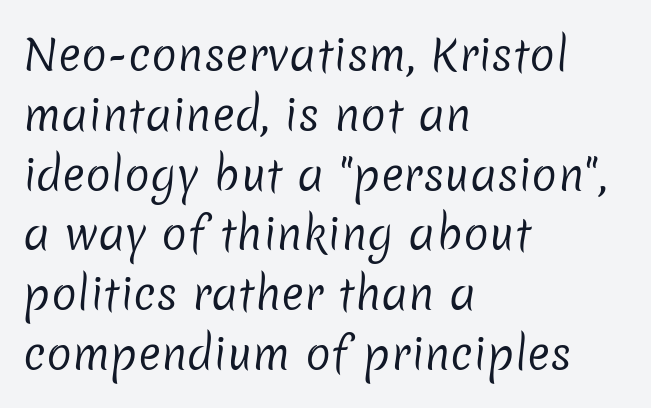
Q: Is the text bold? A: No.
Q: Is the typeface a serif or a sans-serif typeface? A: Sans-serif.
Q: Is the text underlined? A: No.
Q: How is the paragraph aligned? A: Left-aligned.
Q: Is the spacing between letters normal or unusually wide? A: Normal.
Q: Is the spacing between lines tight, normal or loose? A: Normal.
Q: Width (condensed, normal, or wide)? A: Normal.
Q: Stroke contrast? A: Low.
Q: x-height? A: Medium.
Q: Monospaced? A: No.
